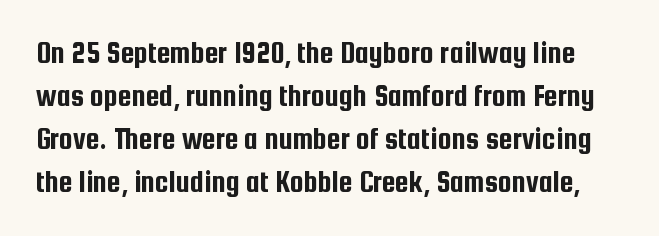
Q: Is the text italic (slanted)? A: No, it is upright.
Q: Is the typeface a serif or a sans-serif typeface? A: Sans-serif.
Q: Is the text underlined? A: No.
Q: Is the spacing between letters normal or unusually wide? A: Normal.
Q: Is the spacing between lines tight, normal or loose? A: Normal.
Q: Width (condensed, normal, or wide)? A: Condensed.
Q: Stroke contrast? A: Low.
Q: x-height? A: Medium.
Q: Monospaced? A: No.
